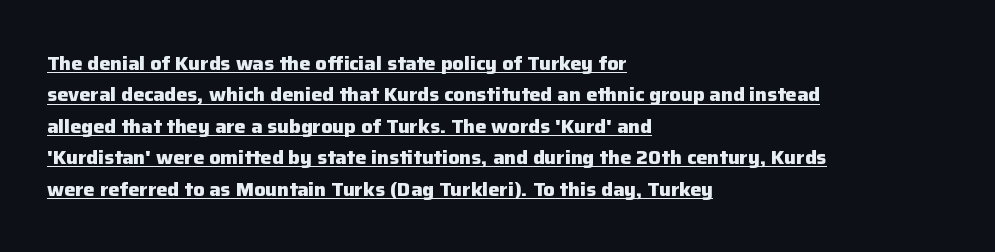
The image shows 20 px bold type, upright; set left-aligned, normal line spacing (1.57x), normal letter spacing, underlined.
